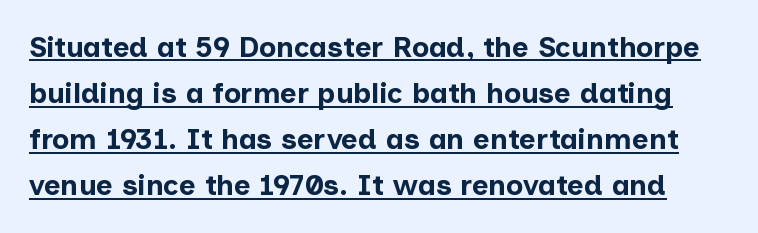
{"serif": "no", "italic": "no", "bold": "yes", "weight": "bold", "width": "normal", "stroke_contrast": "low", "x_height": "medium", "monospaced": "no", "underline": "yes", "line_spacing": "normal", "line_spacing_ratio": 1.59, "letter_spacing": "normal", "letter_spacing_em": 0.0, "glyph_px": 29}
